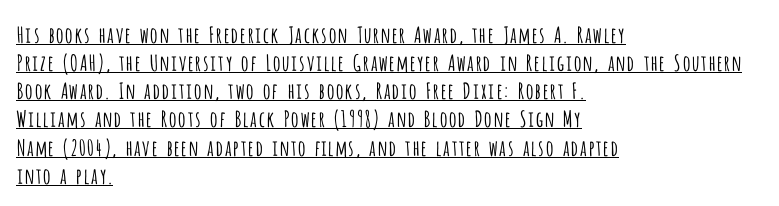
Weight class: somewhere from thin through regular. Horizontal bands of white between lines are of average thickness. Nope, not italic — everything's standing straight. Glance below the letters and you will spot a drawn line. Observe the ordinary spacing: letters are neighbours, not strangers. Is the block centered? No — it sits flush against the left margin.
